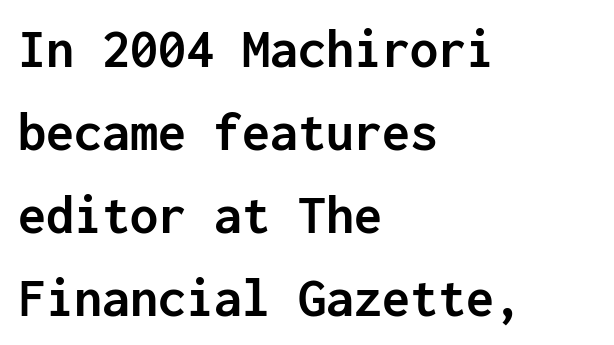
{"serif": "no", "italic": "no", "bold": "yes", "weight": "semibold", "width": "normal", "stroke_contrast": "low", "x_height": "medium", "monospaced": "yes", "underline": "no", "align": "left", "line_spacing": "normal", "line_spacing_ratio": 1.48, "letter_spacing": "normal", "letter_spacing_em": 0.0, "glyph_px": 56}
